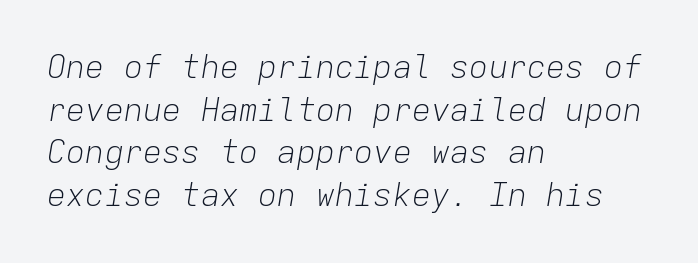
The image shows 32 px light type, italic (leaning right), monospaced; set left-aligned, normal line spacing (1.33x), normal letter spacing, not underlined; low stroke contrast and a medium x-height.
